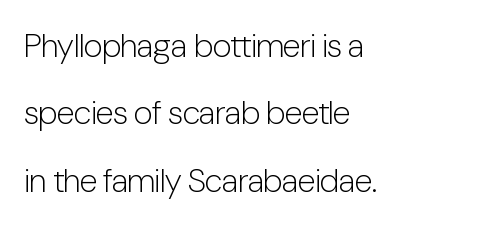
Q: Is the text bold? A: No.
Q: Is the text italic (slanted)? A: No, it is upright.
Q: Is the typeface a serif or a sans-serif typeface? A: Sans-serif.
Q: Is the text underlined? A: No.
Q: How is the paragraph aligned? A: Left-aligned.
Q: Is the spacing between letters normal or unusually wide? A: Normal.
Q: Is the spacing between lines tight, normal or loose? A: Loose.
Q: Width (condensed, normal, or wide)? A: Condensed.
Q: Stroke contrast? A: Low.
Q: x-height? A: Medium.
Q: Monospaced? A: No.
